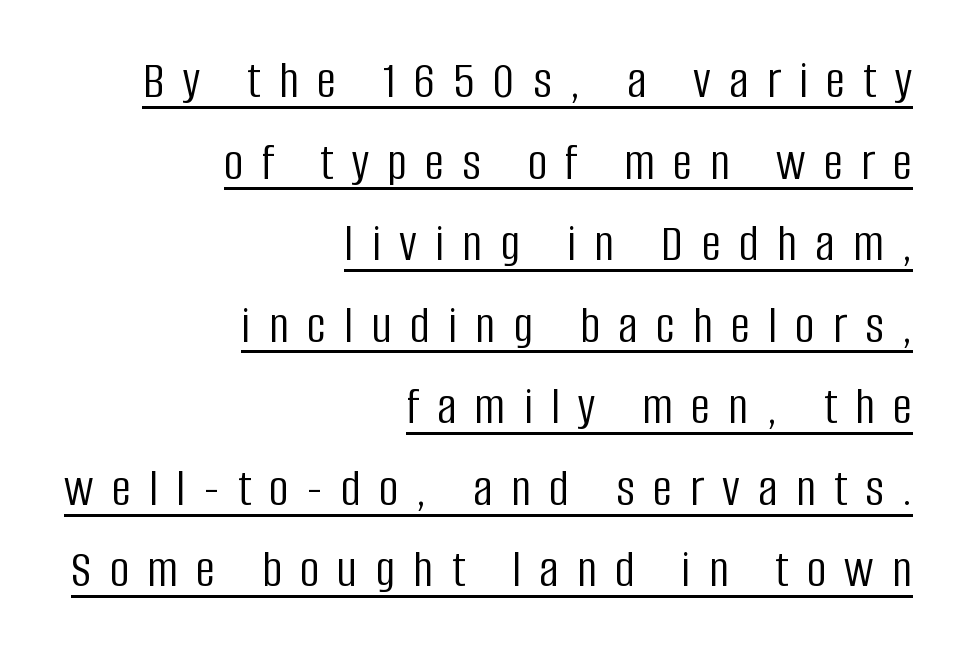
{"serif": "no", "italic": "no", "bold": "no", "weight": "light", "width": "condensed", "stroke_contrast": "low", "x_height": "large", "monospaced": "no", "underline": "yes", "align": "right", "line_spacing": "normal", "line_spacing_ratio": 1.51, "letter_spacing": "wide", "letter_spacing_em": 0.34, "glyph_px": 54}
